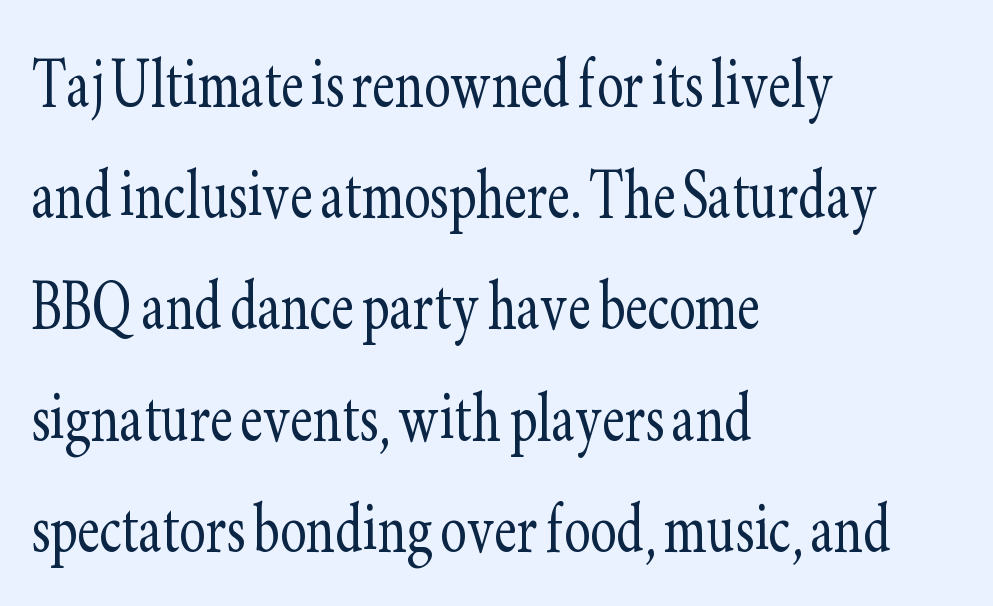
{"serif": "yes", "italic": "no", "bold": "no", "weight": "light", "width": "condensed", "stroke_contrast": "low", "x_height": "small", "monospaced": "no", "underline": "no", "align": "left", "line_spacing": "normal", "line_spacing_ratio": 1.39, "letter_spacing": "normal", "letter_spacing_em": 0.0, "glyph_px": 80}
